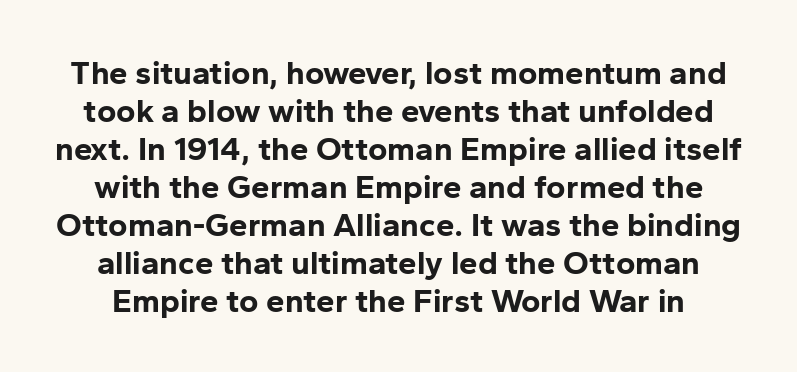
The image shows 33 px bold sans-serif type, upright; set tight line spacing (1.15x), normal letter spacing, not underlined; low stroke contrast and a medium x-height.
